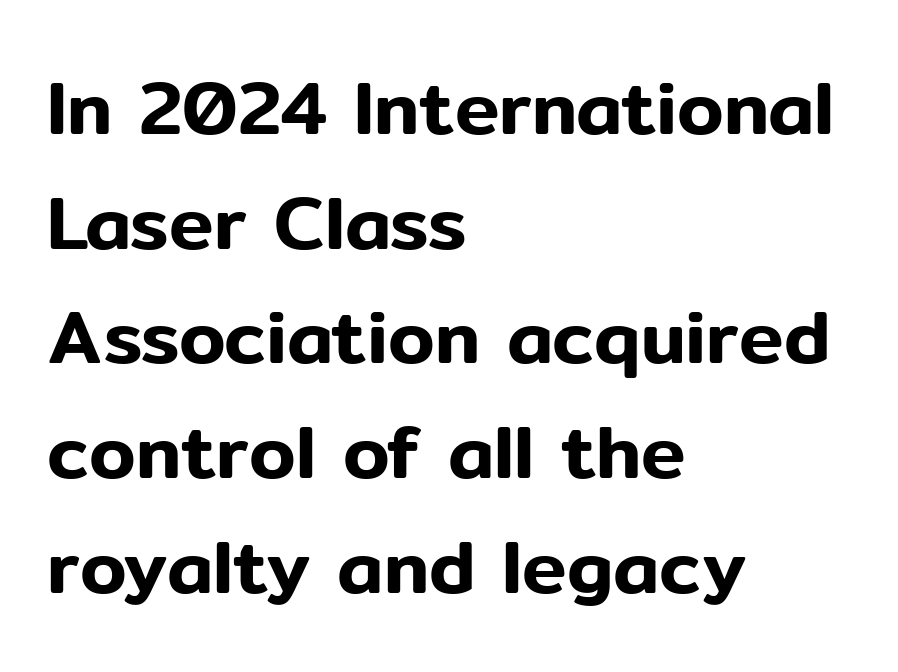
{"serif": "no", "italic": "no", "width": "normal", "stroke_contrast": "low", "x_height": "medium", "monospaced": "no", "underline": "no", "align": "left", "line_spacing": "normal", "line_spacing_ratio": 1.53, "letter_spacing": "normal", "letter_spacing_em": 0.0, "glyph_px": 75}
